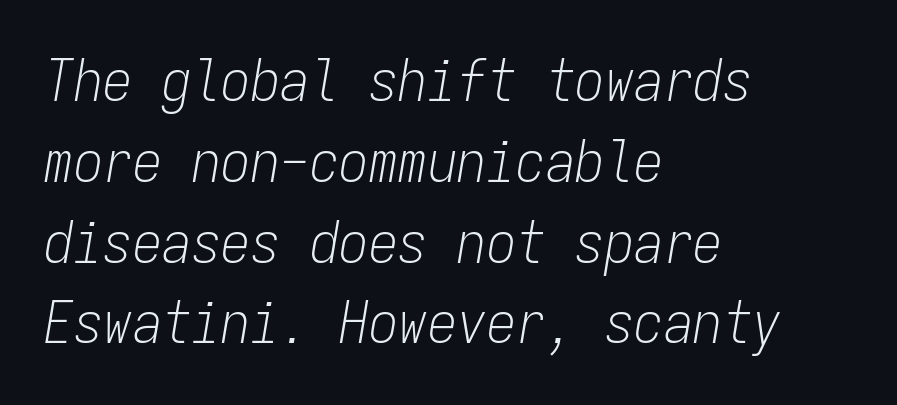
{"italic": "yes", "lean": "right", "slant_degrees": 9, "bold": "no", "weight": "light", "width": "condensed", "stroke_contrast": "low", "x_height": "medium", "monospaced": "yes", "underline": "no", "align": "left", "line_spacing": "normal", "line_spacing_ratio": 1.37, "letter_spacing": "normal", "letter_spacing_em": 0.0, "glyph_px": 59}
